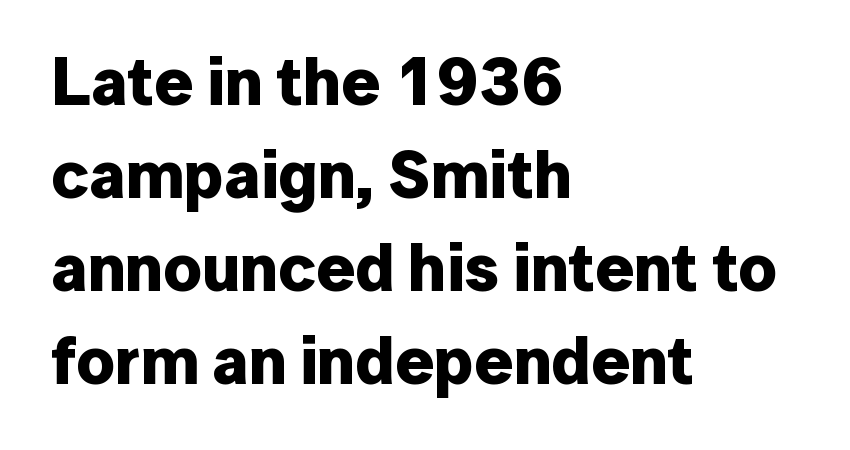
The image shows 67 px bold sans-serif type, upright; set left-aligned, normal line spacing (1.39x), normal letter spacing, not underlined; low stroke contrast and a medium x-height.
